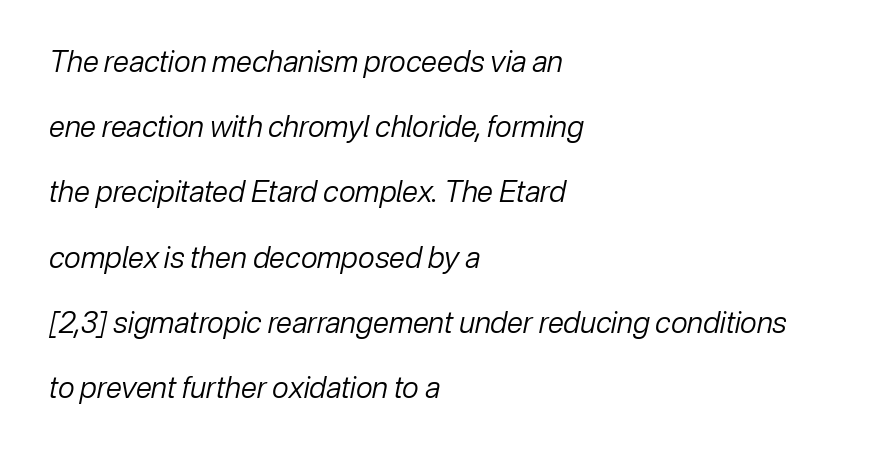
The image shows 29 px regular-weight type, italic (leaning right); set left-aligned, loose line spacing (2.25x), normal letter spacing, not underlined; low stroke contrast and a medium x-height.
